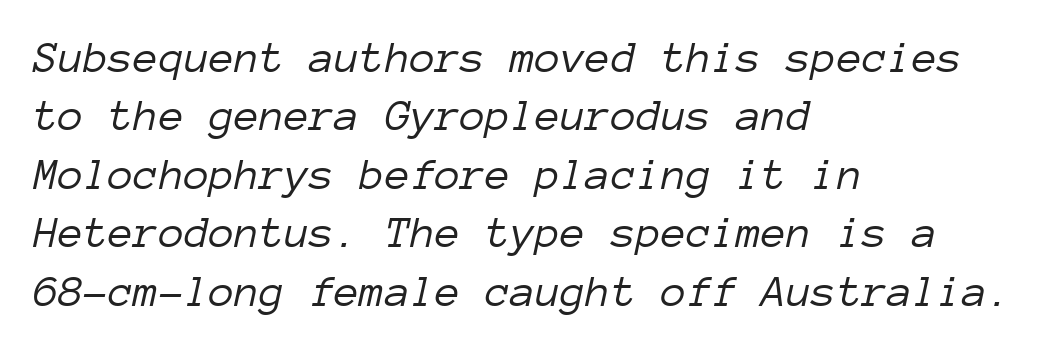
The passage shown is typed in a monospace face where columns stay perfectly aligned. Every character sits at an angle, as italics do. Successive baselines arrive at the customary interval. Glyph-to-glyph distance matches everyday printed text. Nothing heavy about these letters — not bold at all.
